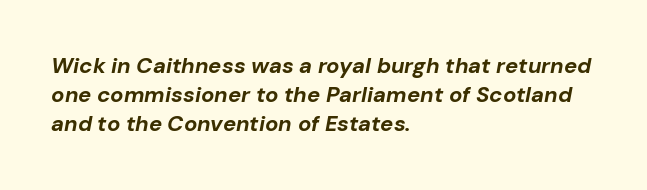
Q: Is the text bold? A: Yes.
Q: Is the text italic (slanted)? A: Yes, it leans right by about 10 degrees.
Q: Is the text underlined? A: No.
Q: How is the paragraph aligned? A: Left-aligned.
Q: Is the spacing between letters normal or unusually wide? A: Normal.
Q: Is the spacing between lines tight, normal or loose? A: Normal.
